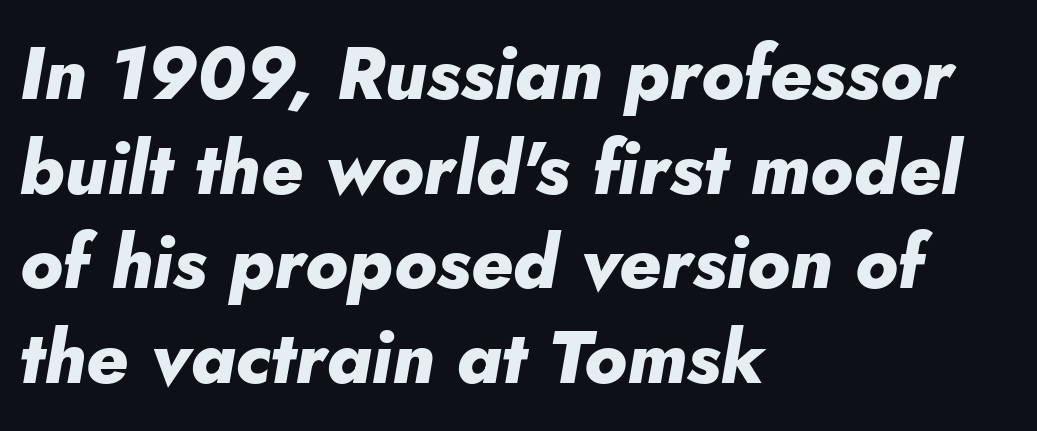
Quick note: italic. The passage shown is typed in a proportional face where columns would drift. The specimen omits any rule beneath the text block's lines. These lines keep a tight, regular rhythm from letter to letter.
